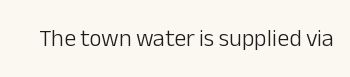
Only glyphs here, with clear space below each row. Notice how the stems are strictly vertical — no italics here. Between one letter and the next there's only the usual sliver of space. Is this a heavy cut? Hardly; it is regular or lighter.
